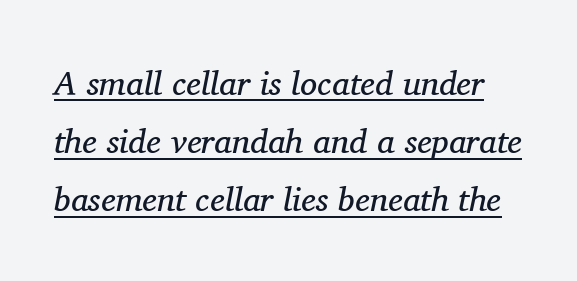
The image shows 34 px regular-weight serif type, italic (leaning right); set line spacing 1.71x, normal letter spacing, underlined; medium stroke contrast and a medium x-height.
